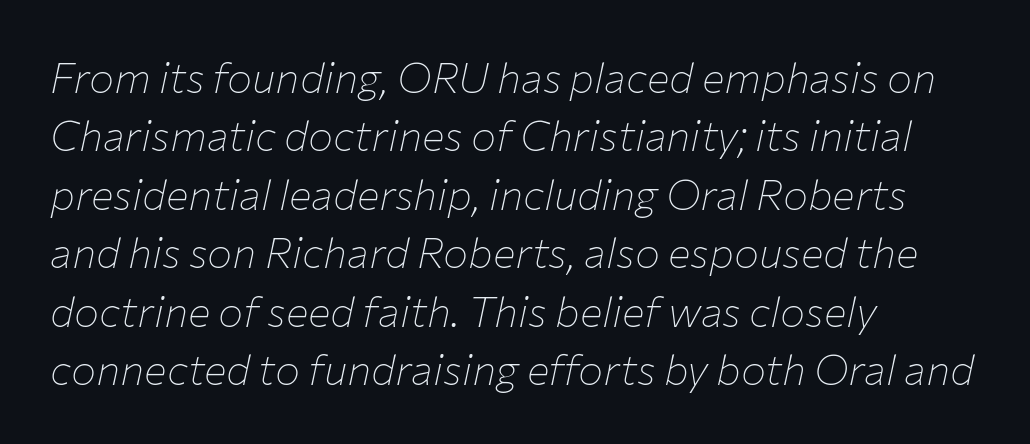
Q: Is the text bold? A: No.
Q: Is the text italic (slanted)? A: Yes, it leans right by about 12 degrees.
Q: Is the text underlined? A: No.
Q: How is the paragraph aligned? A: Left-aligned.
Q: Is the spacing between letters normal or unusually wide? A: Normal.
Q: Is the spacing between lines tight, normal or loose? A: Normal.
Q: Width (condensed, normal, or wide)? A: Normal.
Q: Stroke contrast? A: Low.
Q: x-height? A: Medium.
Q: Monospaced? A: No.
